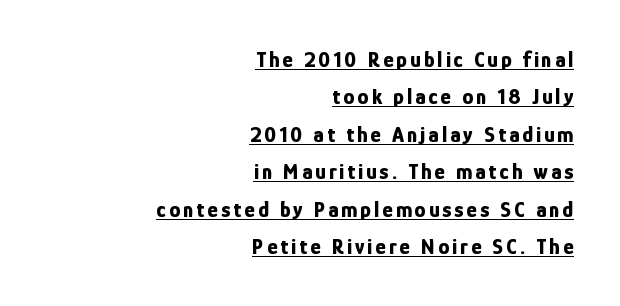
No italicization has been applied; the sample stays upright. Each line of the rendering has a horizontal stroke beneath the glyphs. The lines sit at an ordinary, default distance from one another. Pretty heavy lettering here — definitely bold. Short and long lines alike share a common ending point at right.
